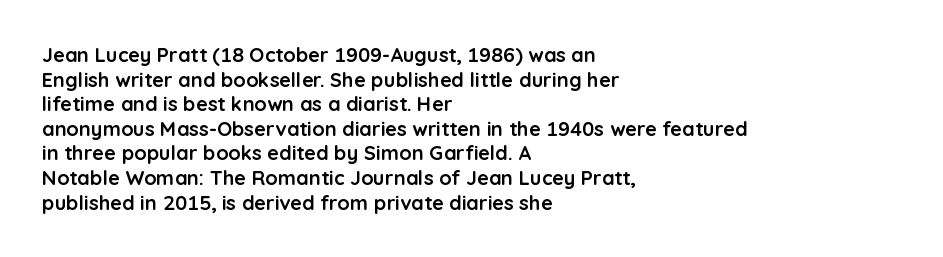
Q: Is the text bold? A: Yes.
Q: Is the text italic (slanted)? A: No, it is upright.
Q: Is the text underlined? A: No.
Q: How is the paragraph aligned? A: Left-aligned.
Q: Is the spacing between letters normal or unusually wide? A: Normal.
